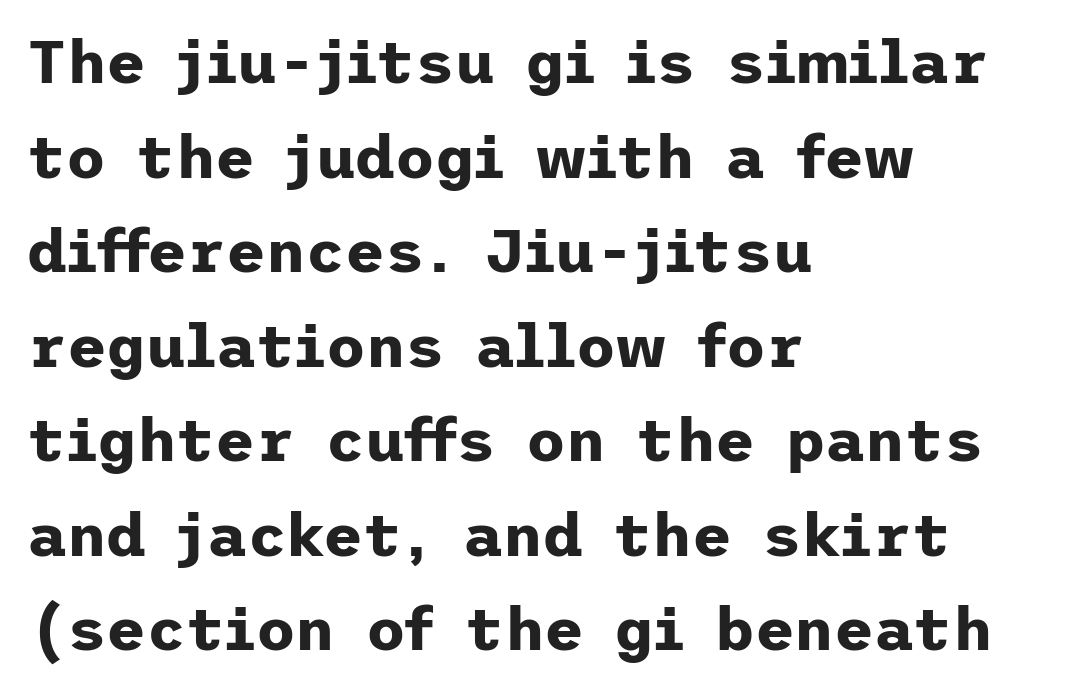
Quick note: not italic, upright. These lines keep a tight, regular rhythm from letter to letter. The ragged edge is on the right, which tells us the setting is flush left. This rendering features lettering with no underline. Regular leading. In terms of weight, the rendering is a true, heavy bold.
